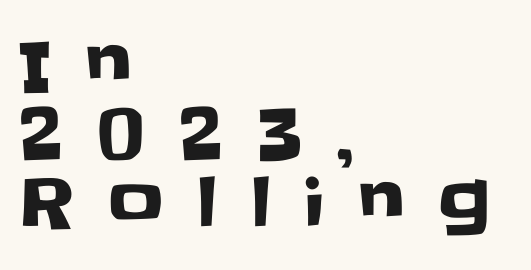
The image shows 69 px sans-serif type, upright; set left-aligned, tight line spacing (0.99x), unusually wide letter spacing (+0.48 em), not underlined; low stroke contrast and a large x-height.
